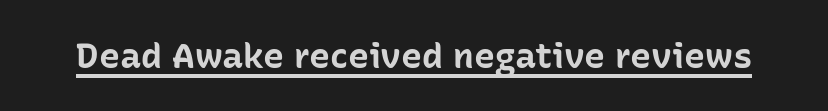
Letterform terminals end flat and unadorned throughout the passage. Observe the ordinary spacing: letters are neighbours, not strangers. Plenty of ink on the page — the face is bold. Varying glyph widths throughout — classic text-font behaviour. The words here are underlined.
